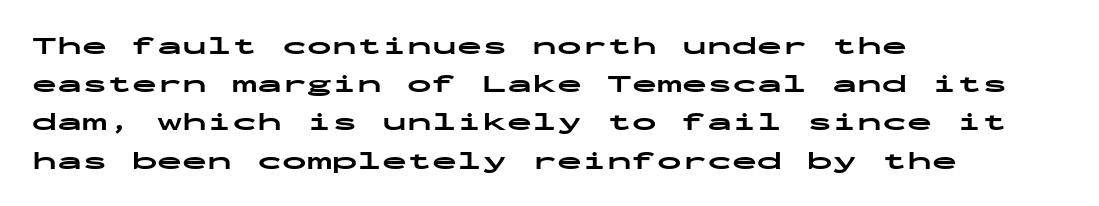
Q: Is the text bold? A: Yes.
Q: Is the text italic (slanted)? A: No, it is upright.
Q: Is the text underlined? A: No.
Q: How is the paragraph aligned? A: Left-aligned.
Q: Is the spacing between letters normal or unusually wide? A: Normal.
Q: Is the spacing between lines tight, normal or loose? A: Normal.
